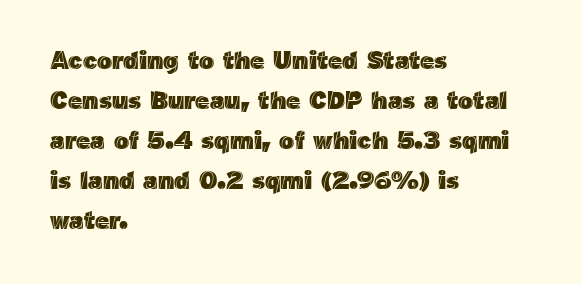
Q: Is the text italic (slanted)? A: No, it is upright.
Q: Is the text underlined? A: No.
Q: How is the paragraph aligned? A: Left-aligned.
Q: Is the spacing between letters normal or unusually wide? A: Normal.
Q: Is the spacing between lines tight, normal or loose? A: Normal.
